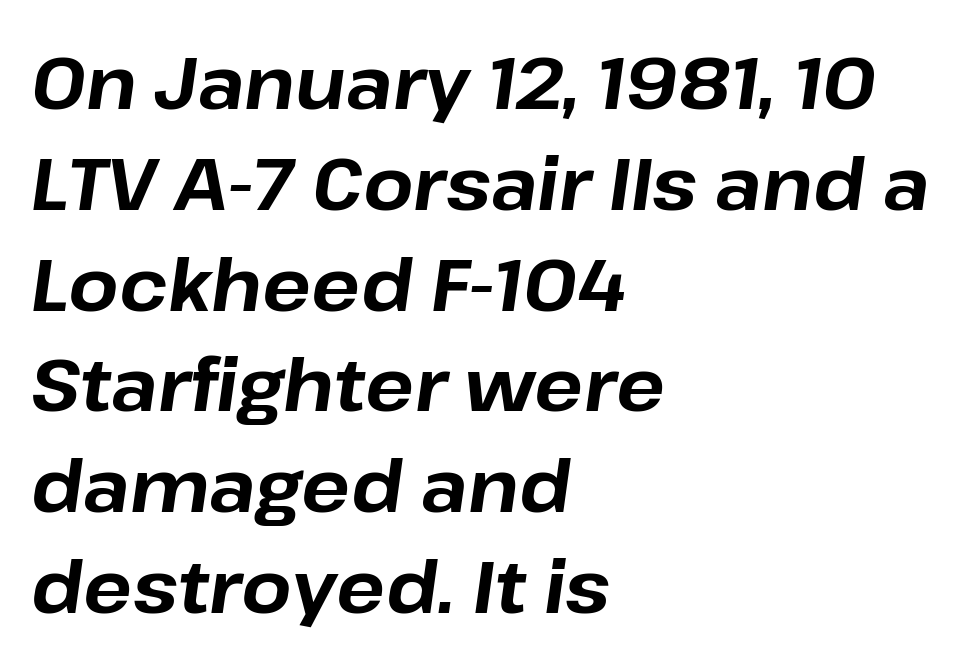
Q: Is the text bold? A: Yes.
Q: Is the text italic (slanted)? A: Yes, it leans right by about 8 degrees.
Q: Is the text underlined? A: No.
Q: How is the paragraph aligned? A: Left-aligned.
Q: Is the spacing between letters normal or unusually wide? A: Normal.
Q: Is the spacing between lines tight, normal or loose? A: Normal.
Q: Width (condensed, normal, or wide)? A: Normal.
Q: Stroke contrast? A: Low.
Q: x-height? A: Medium.
Q: Monospaced? A: No.
